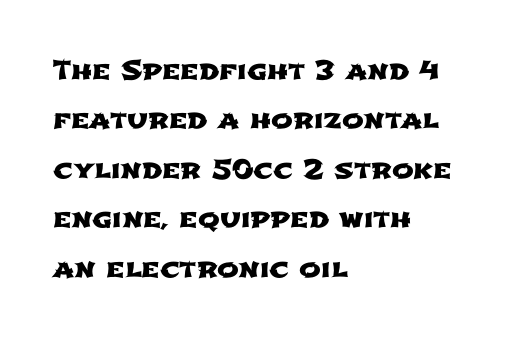
Q: Is the text underlined? A: No.
Q: How is the paragraph aligned? A: Left-aligned.
Q: Is the spacing between letters normal or unusually wide? A: Normal.
Q: Is the spacing between lines tight, normal or loose? A: Loose.
